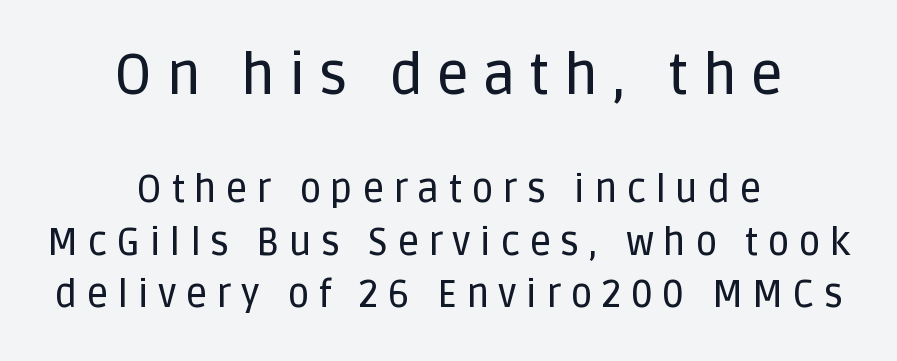
{"serif": "no", "italic": "no", "width": "normal", "stroke_contrast": "low", "x_height": "large", "monospaced": "no", "underline": "no", "align": "center", "line_spacing": "normal", "line_spacing_ratio": 1.39, "letter_spacing": "wide", "letter_spacing_em": 0.24, "larger_block": "first", "size_ratio": 1.5, "glyph_px": 57}
